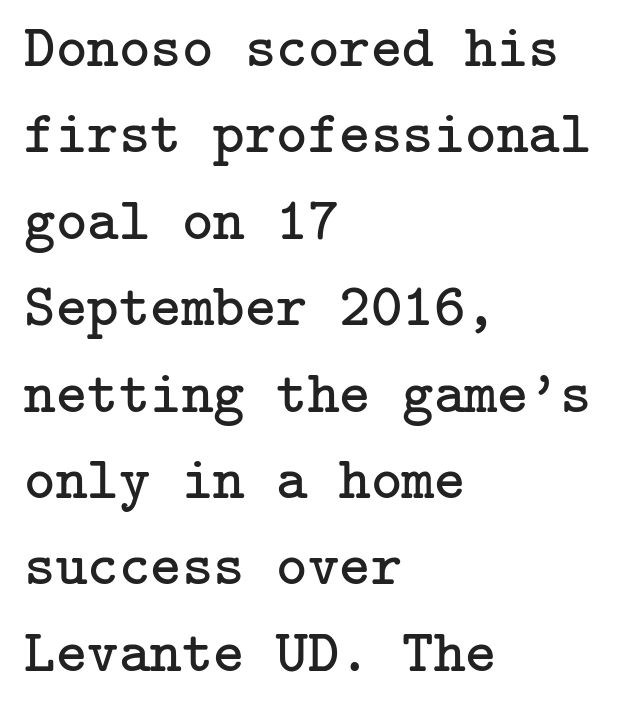
The image shows 60 px regular-weight serif type, upright; set left-aligned, normal line spacing (1.44x), normal letter spacing, not underlined; low stroke contrast and a medium x-height.
